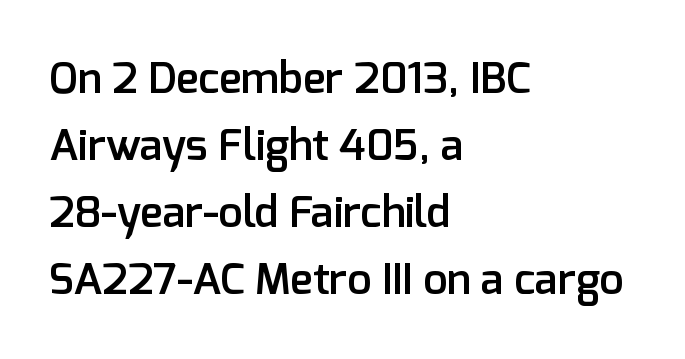
{"serif": "no", "italic": "no", "bold": "semi", "weight": "semibold", "width": "normal", "stroke_contrast": "low", "x_height": "medium", "monospaced": "no", "underline": "no", "align": "left", "line_spacing": "normal", "line_spacing_ratio": 1.56, "letter_spacing": "normal", "letter_spacing_em": 0.0, "glyph_px": 43}
